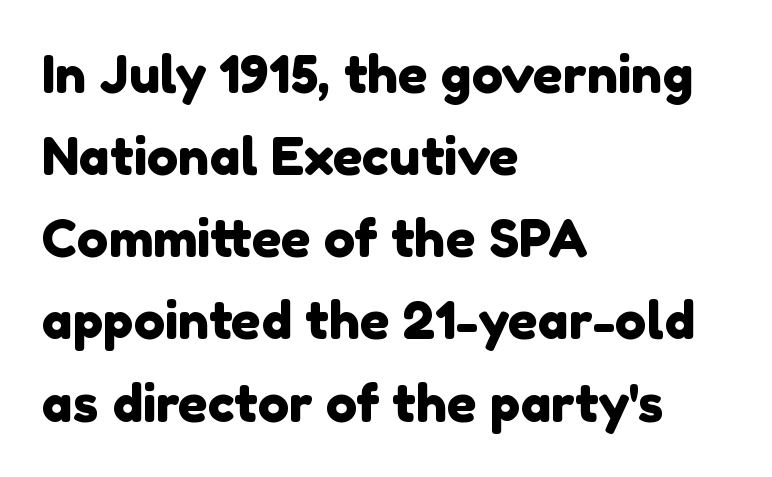
The image shows 52 px sans-serif type; set left-aligned, normal line spacing (1.58x), normal letter spacing, not underlined; a medium x-height.
